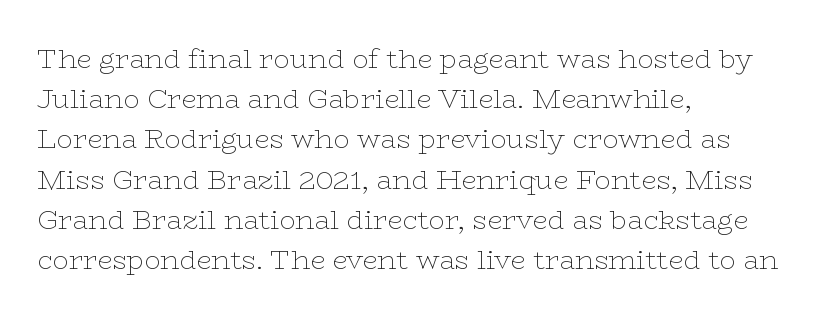
{"italic": "no", "bold": "no", "underline": "no", "align": "left", "line_spacing": "normal", "line_spacing_ratio": 1.49, "letter_spacing": "normal", "letter_spacing_em": 0.0, "glyph_px": 27}
